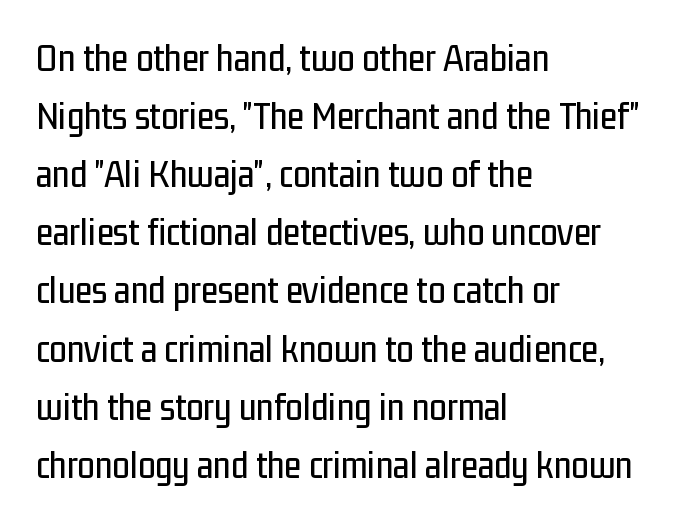
{"serif": "no", "italic": "no", "width": "condensed", "stroke_contrast": "low", "x_height": "medium", "monospaced": "no", "underline": "no", "align": "left", "line_spacing": "normal", "line_spacing_ratio": 1.49, "letter_spacing": "normal", "letter_spacing_em": 0.0, "glyph_px": 39}
